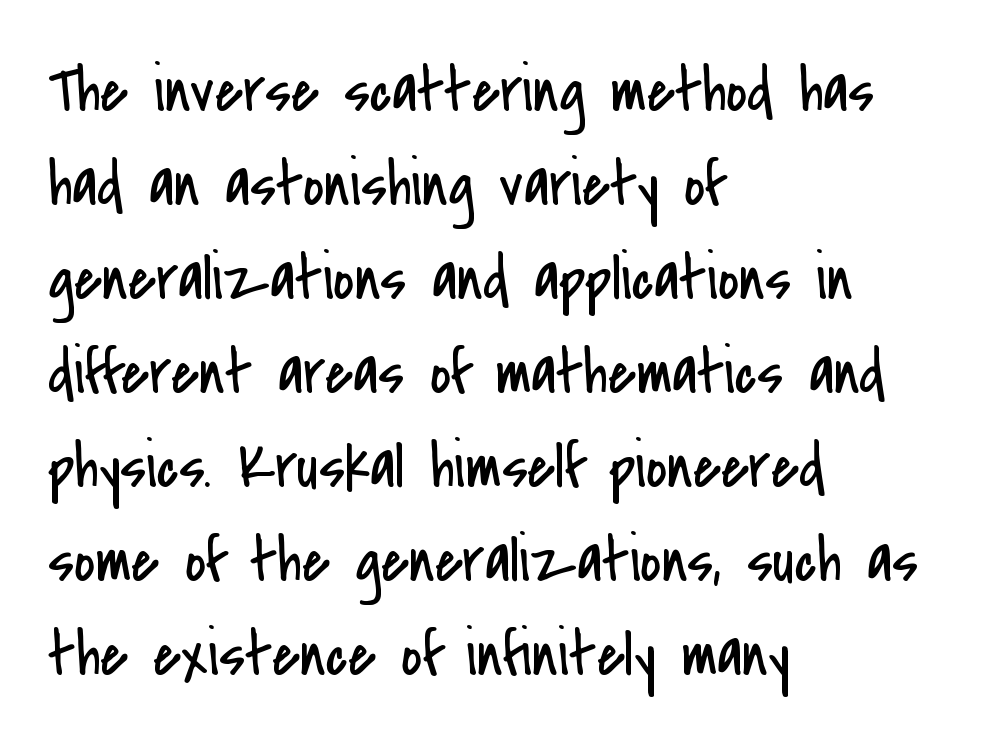
Q: Is the text bold? A: No.
Q: Is the text italic (slanted)? A: No, it is upright.
Q: Is the typeface a serif or a sans-serif typeface? A: Sans-serif.
Q: Is the text underlined? A: No.
Q: How is the paragraph aligned? A: Left-aligned.
Q: Is the spacing between letters normal or unusually wide? A: Normal.
Q: Is the spacing between lines tight, normal or loose? A: Normal.
Q: Width (condensed, normal, or wide)? A: Condensed.
Q: Stroke contrast? A: Low.
Q: x-height? A: Small.
Q: Monospaced? A: No.
